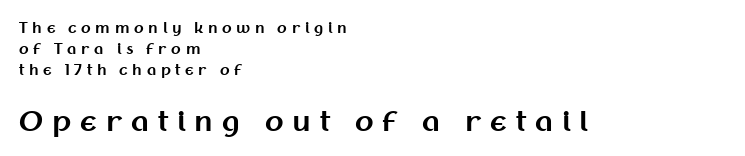
The gaps between neighbouring characters are conspicuously large. Does the weight exceed regular? Yes, all the way to bold. Lines of text with bare space underneath. The rag falls on the right side of this text block. Visually, the bottom section dominates because its glyphs are scaled up.
